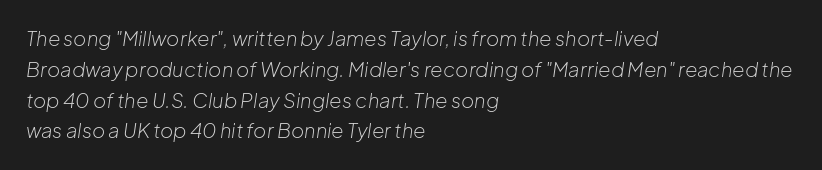
Q: Is the text bold? A: No.
Q: Is the text italic (slanted)? A: Yes, it leans right by about 8 degrees.
Q: Is the text underlined? A: No.
Q: How is the paragraph aligned? A: Left-aligned.
Q: Is the spacing between letters normal or unusually wide? A: Normal.
Q: Is the spacing between lines tight, normal or loose? A: Normal.
